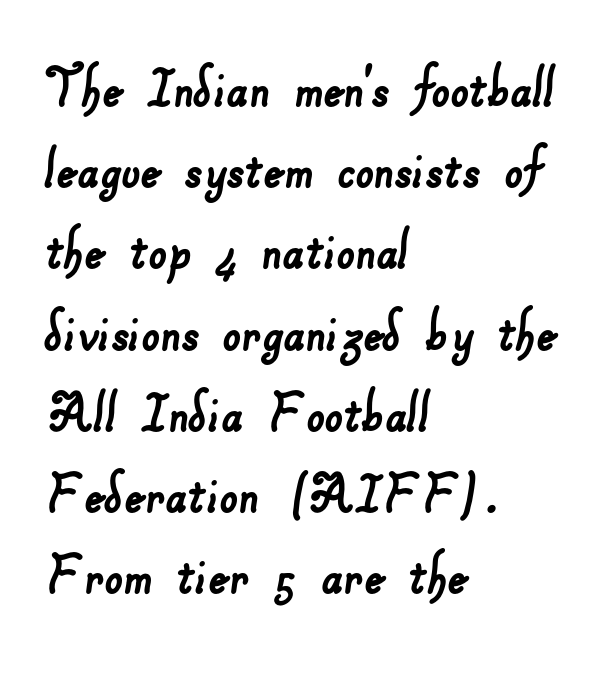
{"serif": "no", "width": "normal", "stroke_contrast": "low", "x_height": "small", "monospaced": "no", "underline": "no", "align": "left", "line_spacing": "normal", "line_spacing_ratio": 1.25, "letter_spacing": "normal", "letter_spacing_em": 0.0, "glyph_px": 65}
